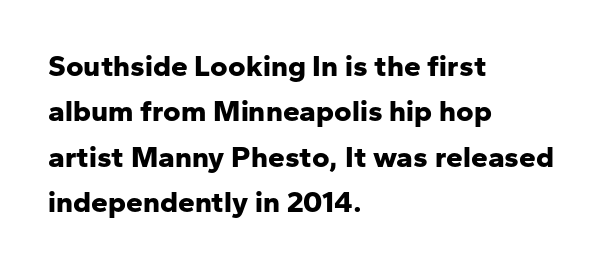
{"serif": "no", "italic": "no", "bold": "yes", "weight": "bold", "width": "normal", "stroke_contrast": "low", "x_height": "medium", "monospaced": "no", "underline": "no", "align": "left", "line_spacing": "normal", "line_spacing_ratio": 1.51, "letter_spacing": "normal", "letter_spacing_em": 0.0, "glyph_px": 30}
